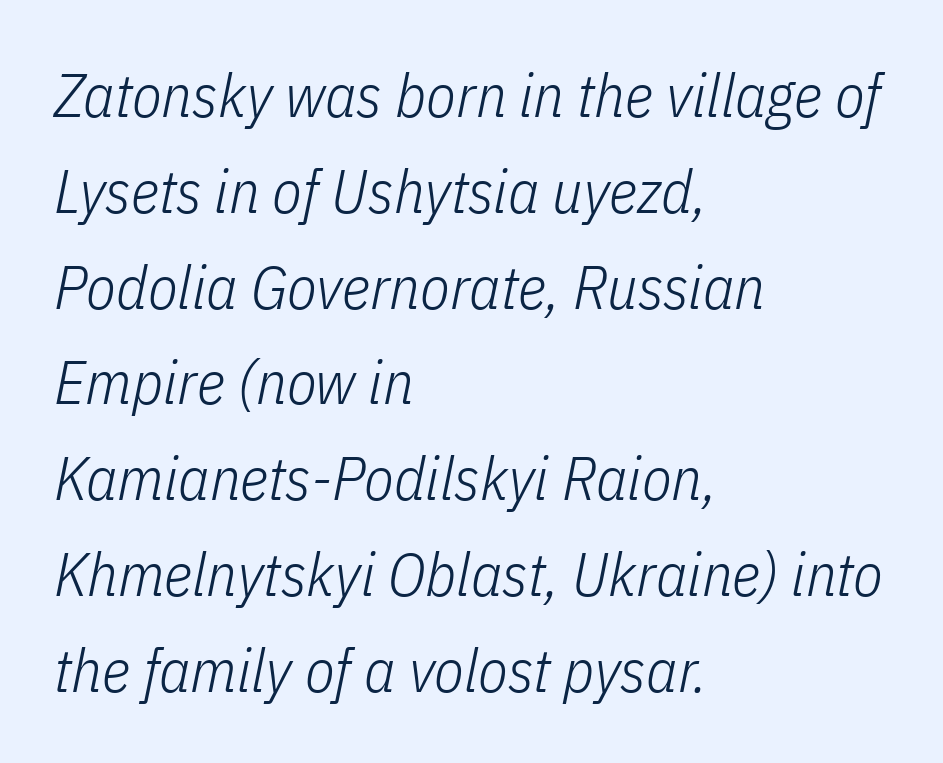
Q: Is the text bold? A: No.
Q: Is the text italic (slanted)? A: Yes, it leans right by about 11 degrees.
Q: Is the text underlined? A: No.
Q: How is the paragraph aligned? A: Left-aligned.
Q: Is the spacing between letters normal or unusually wide? A: Normal.
Q: Is the spacing between lines tight, normal or loose? A: Normal.
Q: Width (condensed, normal, or wide)? A: Condensed.
Q: Stroke contrast? A: Low.
Q: x-height? A: Medium.
Q: Monospaced? A: No.
